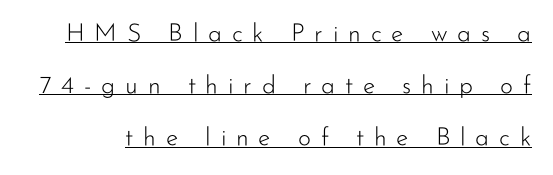
Q: Is the text bold? A: No.
Q: Is the text italic (slanted)? A: No, it is upright.
Q: Is the text underlined? A: Yes.
Q: Is the spacing between letters normal or unusually wide? A: Unusually wide.
Q: Is the spacing between lines tight, normal or loose? A: Loose.
